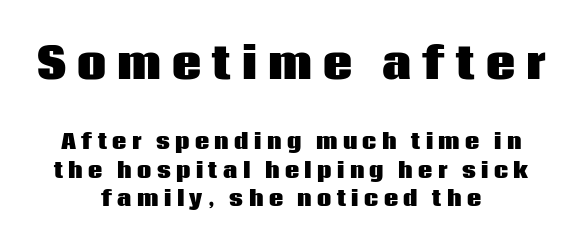
Q: Is the text bold? A: Yes.
Q: Is the text italic (slanted)? A: No, it is upright.
Q: Is the typeface a serif or a sans-serif typeface? A: Sans-serif.
Q: Is the text underlined? A: No.
Q: How is the paragraph aligned? A: Centered.
Q: Is the spacing between letters normal or unusually wide? A: Unusually wide.
Q: Is the spacing between lines tight, normal or loose? A: Normal.
Q: Which block of text is set in a larger size, the first (top) or the second (bottom)? A: The first (top) one.
Q: Width (condensed, normal, or wide)? A: Normal.
Q: Stroke contrast? A: Low.
Q: x-height? A: Large.
Q: Monospaced? A: No.
